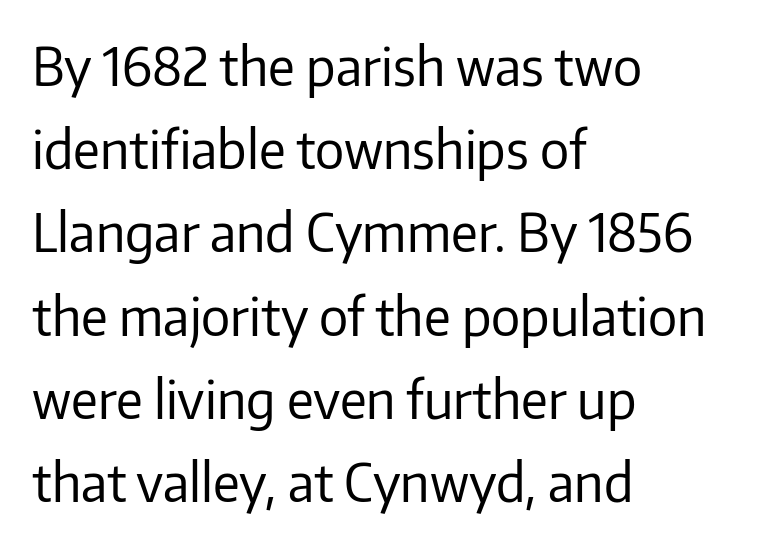
The image shows 52 px regular-weight sans-serif type, upright; set left-aligned, normal line spacing (1.6x), normal letter spacing, not underlined; low stroke contrast and a medium x-height.
